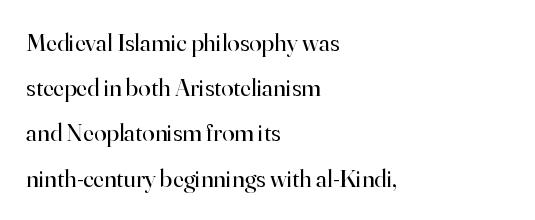
Q: Is the text bold? A: No.
Q: Is the text italic (slanted)? A: No, it is upright.
Q: Is the text underlined? A: No.
Q: How is the paragraph aligned? A: Left-aligned.
Q: Is the spacing between letters normal or unusually wide? A: Normal.
